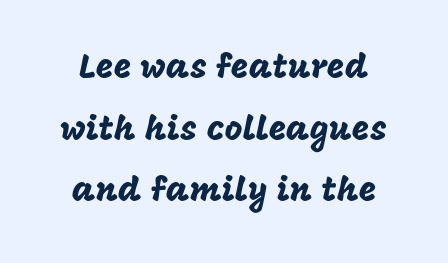
{"serif": "no", "width": "normal", "stroke_contrast": "low", "x_height": "large", "monospaced": "no", "underline": "no", "line_spacing_ratio": 1.81, "letter_spacing": "normal", "letter_spacing_em": 0.0, "glyph_px": 34}
